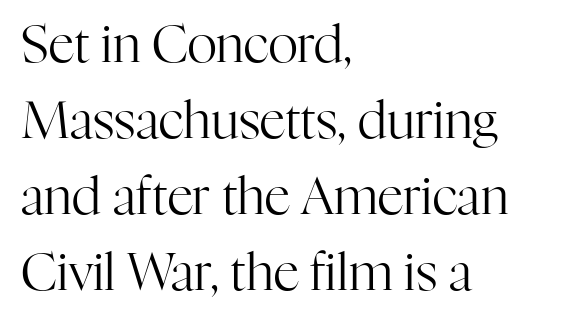
{"serif": "yes", "italic": "no", "bold": "no", "weight": "regular", "width": "normal", "stroke_contrast": "high", "x_height": "medium", "monospaced": "no", "underline": "no", "align": "left", "line_spacing": "normal", "line_spacing_ratio": 1.49, "letter_spacing": "normal", "letter_spacing_em": 0.0, "glyph_px": 51}
